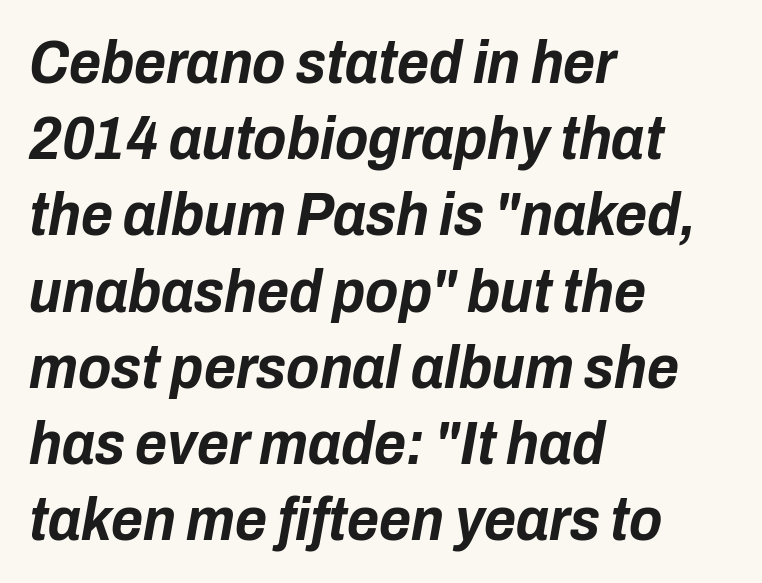
How heavy is the stroke? Heavy — this is a bold. This sample uses plain, unmodified letter spacing. One glance says typical: line gaps are just what's usual. Each letter keeps its own natural width here, so spacing adapts to shape.
